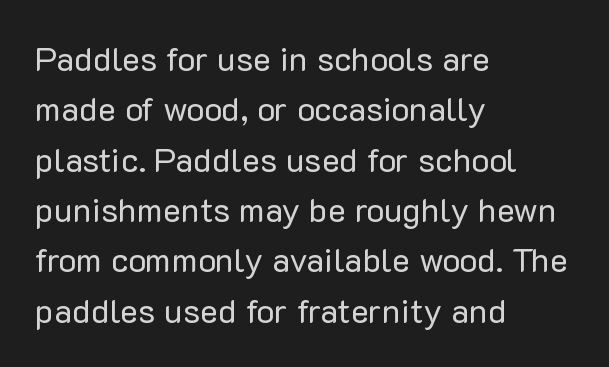
The image shows 34 px regular-weight sans-serif type, upright; set left-aligned, normal line spacing (1.48x), normal letter spacing, not underlined; low stroke contrast and a medium x-height.
